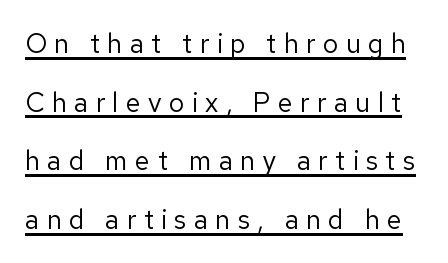
Vertical strokes here are truly vertical. Summary of vertical rhythm: relaxed, with wide interline spacing. Spacing between characters has been opened up far beyond the box default. The lettering is marked with a stroke running underneath it. Each stroke keeps to a modest, everyday thickness or less.
